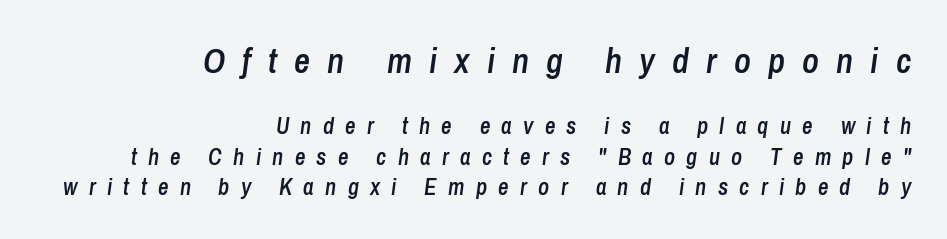
Q: Is the text bold? A: Semi-bold.
Q: Is the text italic (slanted)? A: Yes, it leans right by about 8 degrees.
Q: Is the text underlined? A: No.
Q: How is the paragraph aligned? A: Right-aligned.
Q: Is the spacing between letters normal or unusually wide? A: Unusually wide.
Q: Is the spacing between lines tight, normal or loose? A: Normal.
Q: Which block of text is set in a larger size, the first (top) or the second (bottom)? A: The first (top) one.
Q: Width (condensed, normal, or wide)? A: Condensed.
Q: Stroke contrast? A: Low.
Q: x-height? A: Medium.
Q: Monospaced? A: No.
